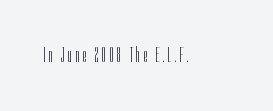
{"italic": "no", "bold": "no", "underline": "no", "glyph_px": 21}
